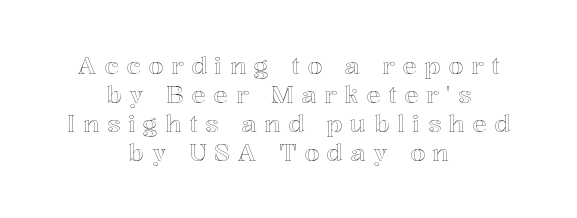
Q: Is the text italic (slanted)? A: No, it is upright.
Q: Is the text underlined? A: No.
Q: How is the paragraph aligned? A: Centered.
Q: Is the spacing between letters normal or unusually wide? A: Unusually wide.
